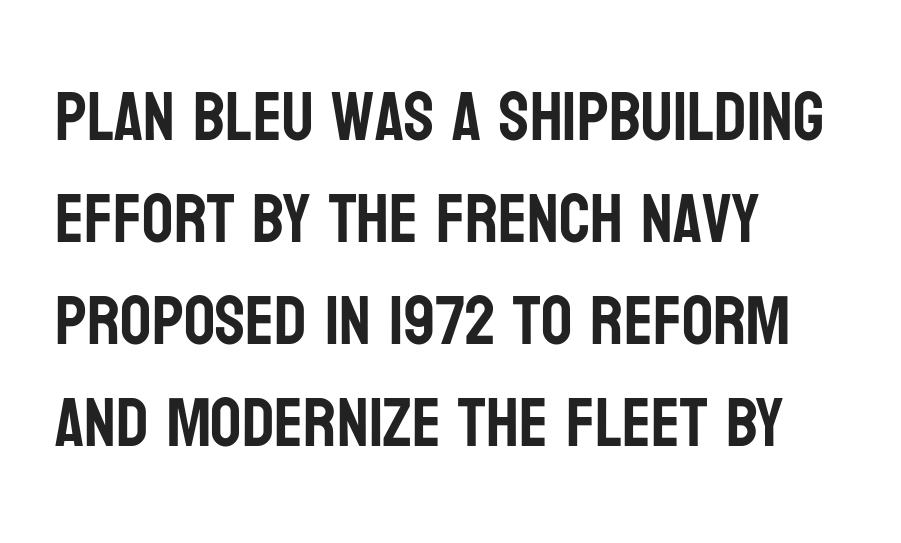
Bare-footed words on every line. How are the letters spaced? Ordinarily, with no added tracking. A typesetter would call this proportional, since set widths differ per character. The characters display no serif detailing; their extremities are plain.
